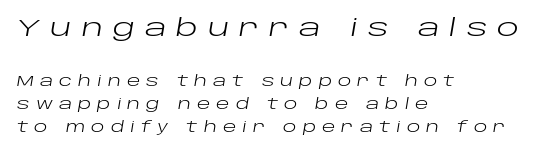
The image shows 23 px text type, italic (leaning right); set left-aligned, normal line spacing (1.66x), unusually wide letter spacing (+0.43 em), not underlined; the first (top) block is 1.64x larger.
